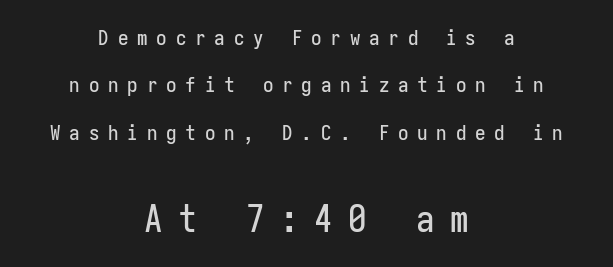
Q: Is the text italic (slanted)? A: No, it is upright.
Q: Is the typeface a serif or a sans-serif typeface? A: Sans-serif.
Q: Is the text underlined? A: No.
Q: How is the paragraph aligned? A: Centered.
Q: Is the spacing between letters normal or unusually wide? A: Unusually wide.
Q: Is the spacing between lines tight, normal or loose? A: Loose.
Q: Which block of text is set in a larger size, the first (top) or the second (bottom)? A: The second (bottom) one.
Q: Width (condensed, normal, or wide)? A: Condensed.
Q: Stroke contrast? A: Low.
Q: x-height? A: Medium.
Q: Monospaced? A: Yes.
